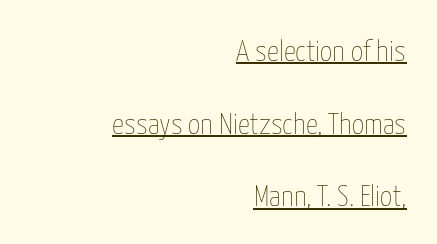
The image shows 30 px thin, condensed type, upright; set right-aligned, loose line spacing (2.42x), normal letter spacing, underlined; low stroke contrast and a medium x-height.
